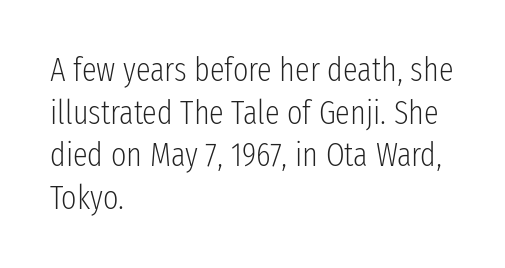
The image shows 33 px light, condensed sans-serif type, upright; set left-aligned, normal line spacing (1.29x), normal letter spacing, not underlined; low stroke contrast and a medium x-height.
